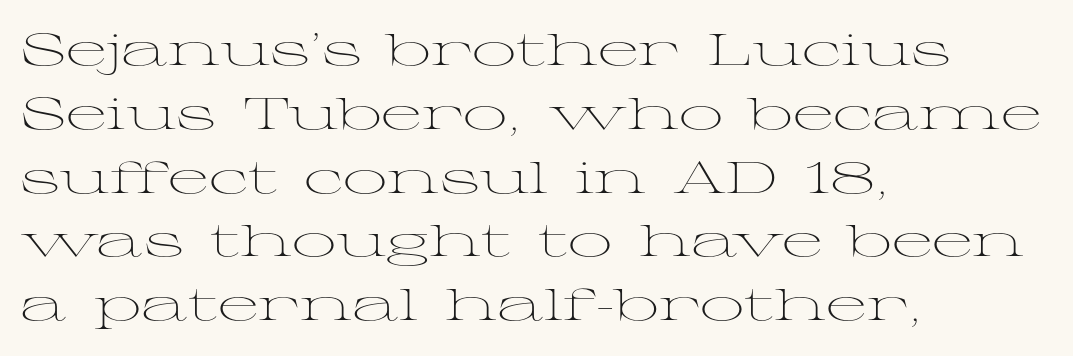
{"serif": "yes", "italic": "no", "bold": "no", "weight": "light", "width": "wide", "stroke_contrast": "medium", "x_height": "medium", "monospaced": "no", "underline": "no", "align": "left", "line_spacing": "normal", "line_spacing_ratio": 1.45, "letter_spacing": "normal", "letter_spacing_em": 0.0, "glyph_px": 44}
